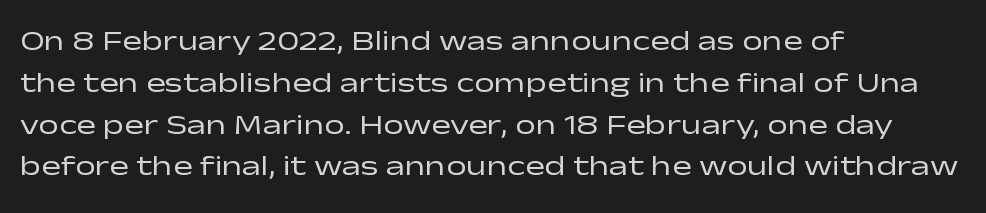
The strokes carry an ordinary text weight at most. Quick note: interline space is typical. The letters stand straight up with perfectly vertical stems. Check the space under the baseline: it is left empty.
